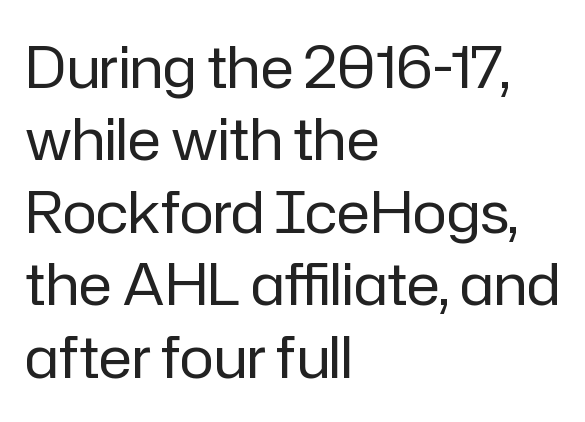
Q: Is the text bold? A: No.
Q: Is the text italic (slanted)? A: No, it is upright.
Q: Is the typeface a serif or a sans-serif typeface? A: Sans-serif.
Q: Is the text underlined? A: No.
Q: How is the paragraph aligned? A: Left-aligned.
Q: Is the spacing between letters normal or unusually wide? A: Normal.
Q: Is the spacing between lines tight, normal or loose? A: Normal.
Q: Width (condensed, normal, or wide)? A: Normal.
Q: Stroke contrast? A: Low.
Q: x-height? A: Medium.
Q: Monospaced? A: No.
